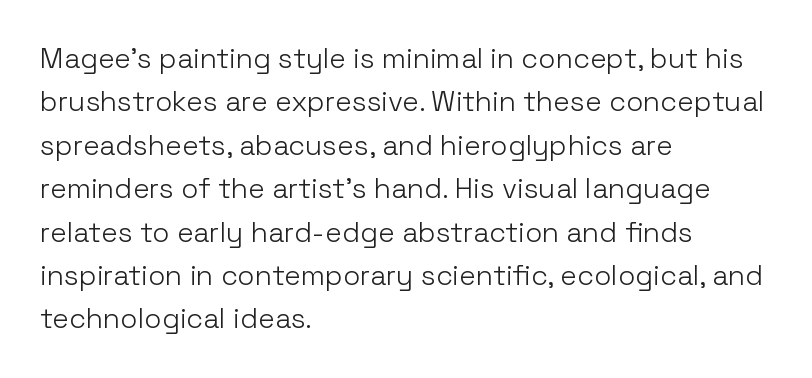
The image shows 28 px light sans-serif type, upright; set left-aligned, normal line spacing (1.55x), normal letter spacing, not underlined; low stroke contrast and a medium x-height.
